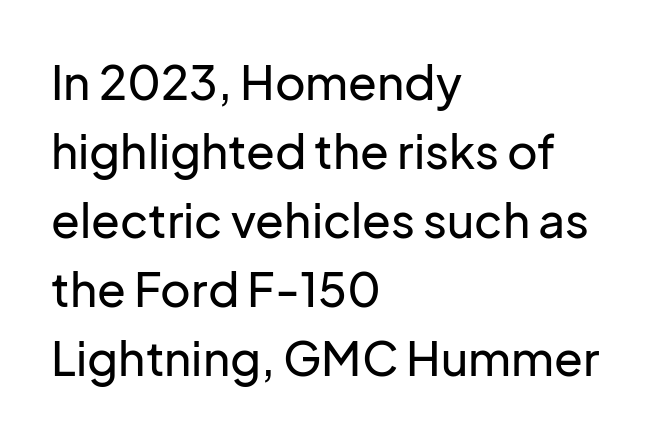
Q: Is the text italic (slanted)? A: No, it is upright.
Q: Is the typeface a serif or a sans-serif typeface? A: Sans-serif.
Q: Is the text underlined? A: No.
Q: How is the paragraph aligned? A: Left-aligned.
Q: Is the spacing between letters normal or unusually wide? A: Normal.
Q: Is the spacing between lines tight, normal or loose? A: Normal.
Q: Width (condensed, normal, or wide)? A: Normal.
Q: Stroke contrast? A: Low.
Q: x-height? A: Medium.
Q: Monospaced? A: No.
